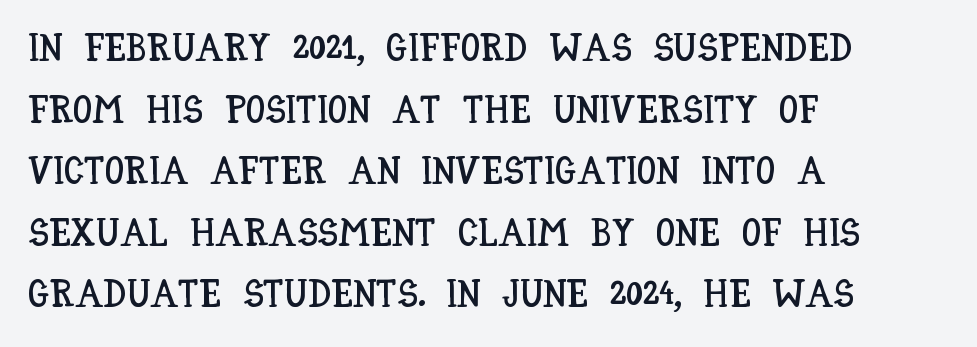
The image shows 39 px condensed type, upright; set left-aligned, normal line spacing (1.58x), normal letter spacing, not underlined; low stroke contrast and a large x-height.
